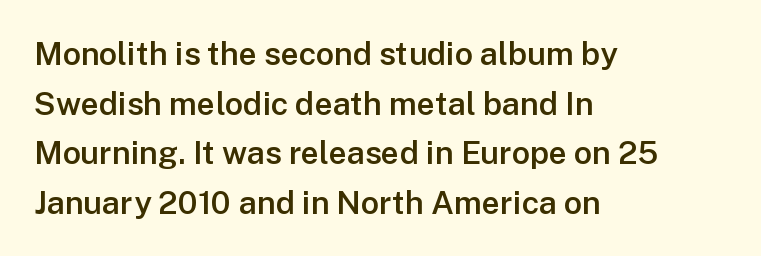
The typography opts for an upright posture over an oblique one. What weight is shown? A semibold, between regular and bold. The face used here is a sans, in the tradition of grotesques and geometrics. Interline gaps are of average width in this sample. Spacing verdict: proportional, widths tailored to each character.
